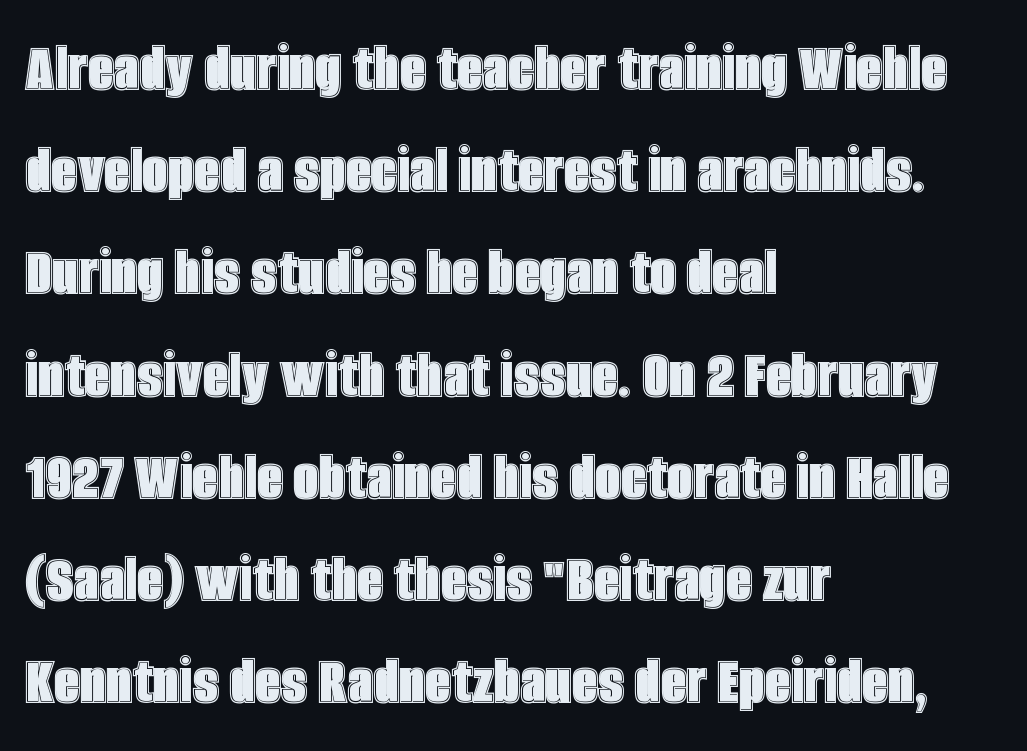
The rendering uses natural spacing where letterforms have individual widths. Ordinary non-slanted type is in use. How would I describe the line gaps? Plain and ordinary. There is no visible air inserted between adjacent glyphs.
